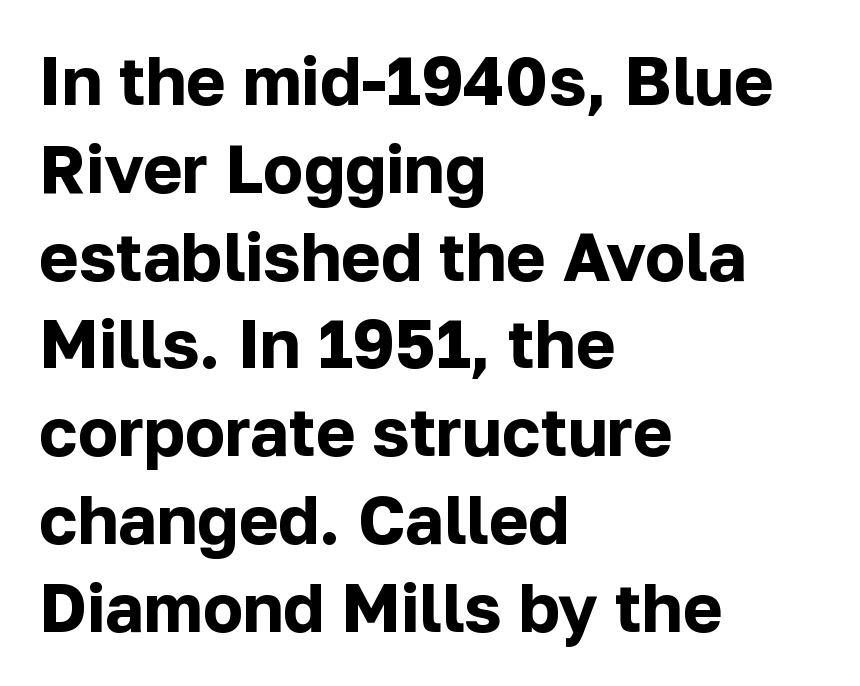
The image shows 67 px bold sans-serif type, upright; set left-aligned, normal line spacing (1.31x), normal letter spacing, not underlined; low stroke contrast and a medium x-height.
